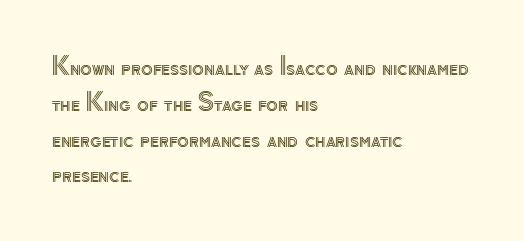
Q: Is the text italic (slanted)? A: No, it is upright.
Q: Is the text underlined? A: No.
Q: How is the paragraph aligned? A: Left-aligned.
Q: Is the spacing between letters normal or unusually wide? A: Normal.
Q: Is the spacing between lines tight, normal or loose? A: Normal.
